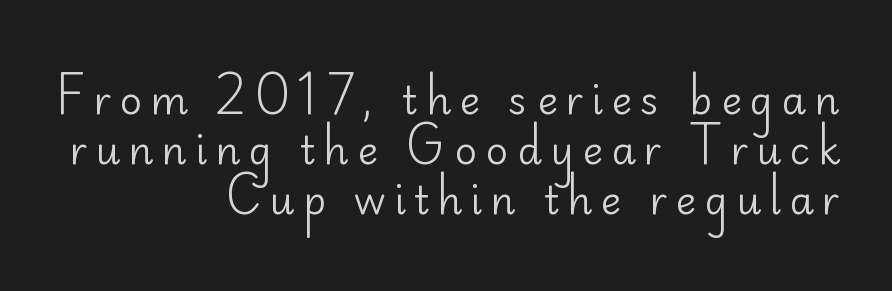
Q: Is the text bold? A: No.
Q: Is the text italic (slanted)? A: No, it is upright.
Q: Is the typeface a serif or a sans-serif typeface? A: Sans-serif.
Q: Is the text underlined? A: No.
Q: How is the paragraph aligned? A: Right-aligned.
Q: Is the spacing between letters normal or unusually wide? A: Unusually wide.
Q: Is the spacing between lines tight, normal or loose? A: Normal.
Q: Width (condensed, normal, or wide)? A: Normal.
Q: Stroke contrast? A: Low.
Q: x-height? A: Small.
Q: Monospaced? A: No.
